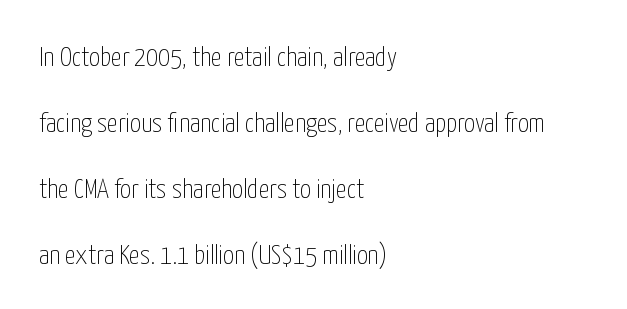
{"italic": "no", "bold": "no", "underline": "no", "align": "left", "line_spacing": "loose", "line_spacing_ratio": 2.44, "letter_spacing": "normal", "letter_spacing_em": 0.0, "glyph_px": 27}
